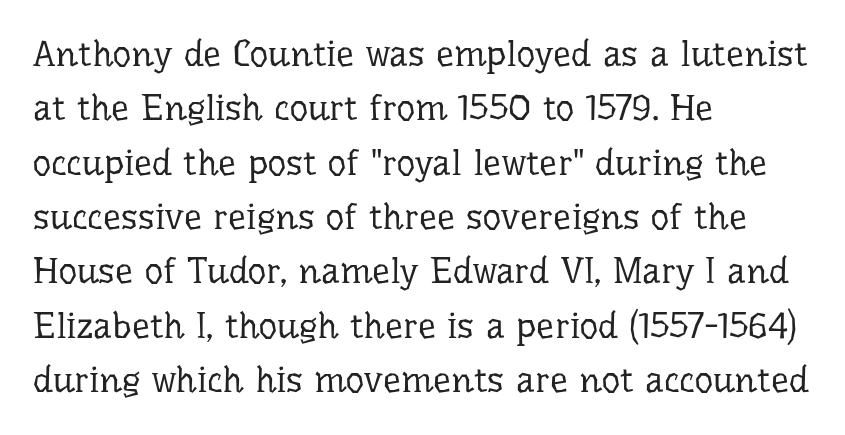
The image shows 36 px regular-weight serif type, upright; set left-aligned, normal line spacing (1.51x), normal letter spacing, not underlined; low stroke contrast and a medium x-height.
